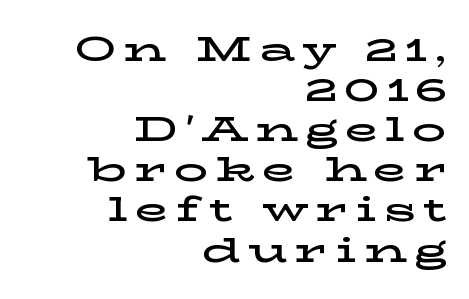
The image shows 34 px wide serif type, upright; set right-aligned, line spacing 1.18x, unusually wide letter spacing (+0.21 em), not underlined; low stroke contrast and a medium x-height.
